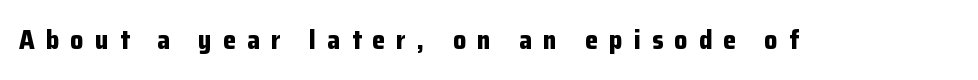
The image shows 26 px bold type, upright; set unusually wide letter spacing (+0.43 em), not underlined.
